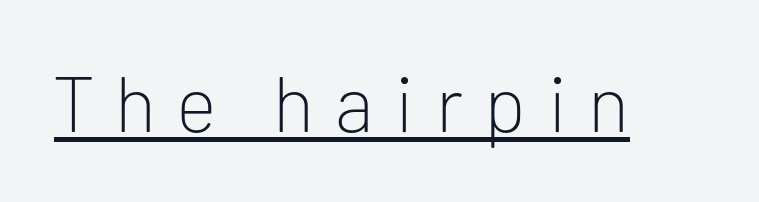
Ordinary non-slanted type is in use. Here the glyphs are tracked loosely, breaking word shapes into spaced letters. A typesetter would call this proportional, since set widths differ per character. The characters are drawn with everyday or finer stroke widths. Like a heading marked for emphasis, these lines bear an underscore. Serifs: no, the terminals of the letterforms are clean.
